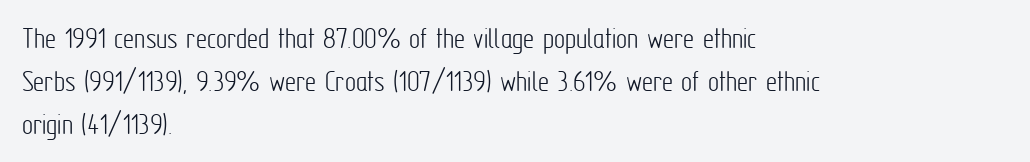
Quick note: underline off. Short note: letters normally spaced. Here the designer chose a conventional face with non-uniform glyph widths. The letters stand straight up with perfectly vertical stems.
